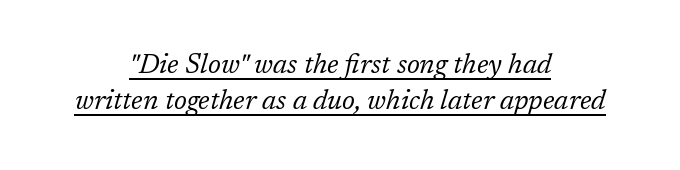
Slant detected: the letters are inclined. Is there an underline? Yes — a line sits under the letters. The face looks like a standard text weight, possibly lighter. The rag falls on both sides of this text block equally. Does the leading feel generous? No, just average. Observe the ordinary spacing: letters are neighbours, not strangers.
